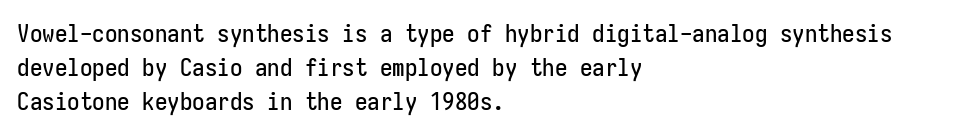
The image shows 25 px text type, upright; set left-aligned, normal line spacing (1.37x), normal letter spacing, not underlined.
